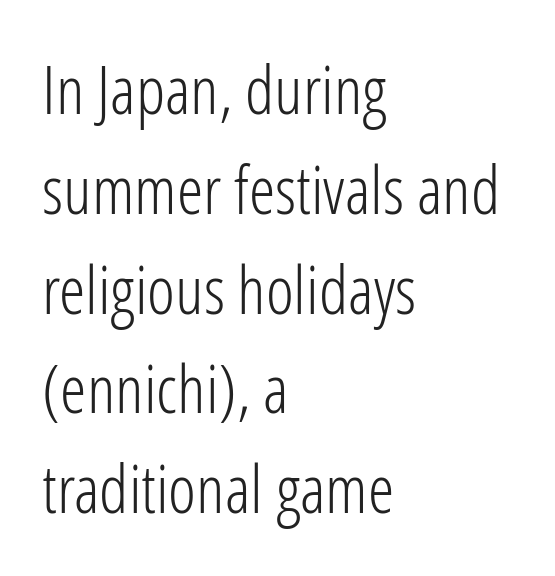
{"serif": "no", "italic": "no", "bold": "no", "weight": "light", "width": "condensed", "stroke_contrast": "low", "x_height": "medium", "monospaced": "no", "underline": "no", "align": "left", "line_spacing": "normal", "line_spacing_ratio": 1.49, "letter_spacing": "normal", "letter_spacing_em": 0.0, "glyph_px": 67}
